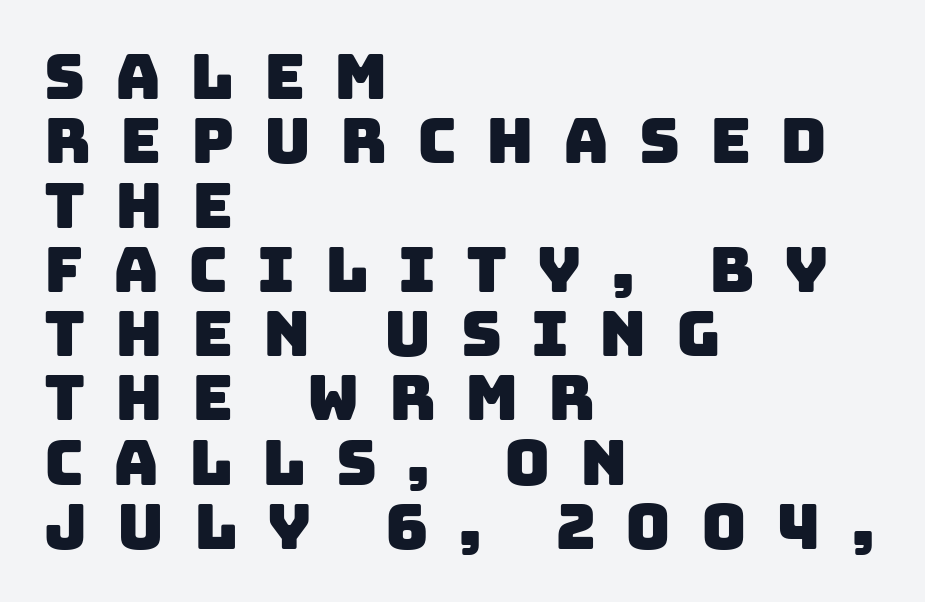
The image shows 63 px sans-serif type; set left-aligned, tight line spacing (1.02x), unusually wide letter spacing (+0.47 em), not underlined; low stroke contrast and a large x-height.
